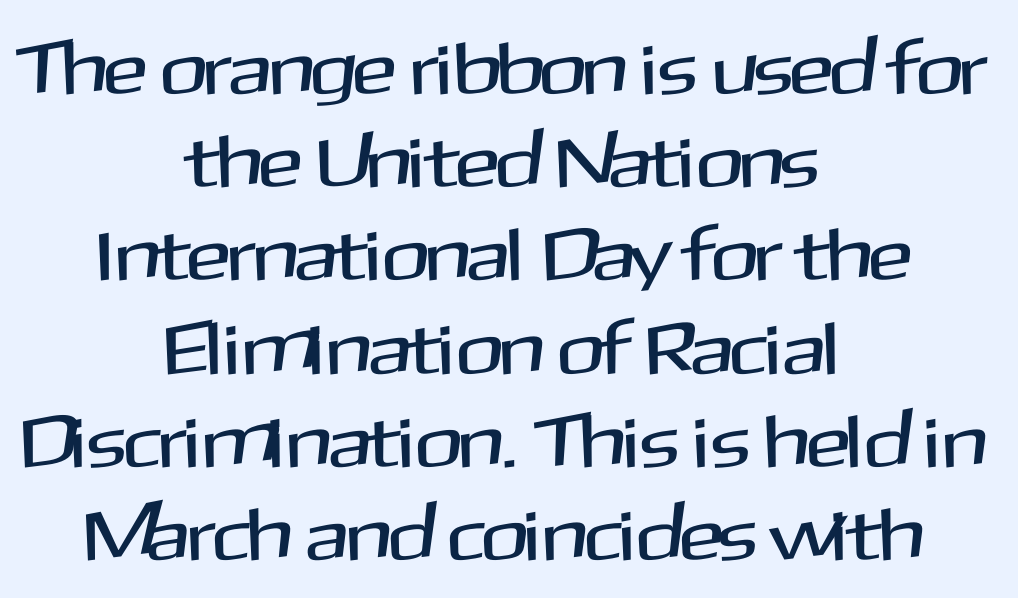
Q: Is the text italic (slanted)? A: No, it is upright.
Q: Is the typeface a serif or a sans-serif typeface? A: Sans-serif.
Q: Is the text underlined? A: No.
Q: How is the paragraph aligned? A: Centered.
Q: Is the spacing between letters normal or unusually wide? A: Normal.
Q: Is the spacing between lines tight, normal or loose? A: Normal.
Q: Width (condensed, normal, or wide)? A: Normal.
Q: Stroke contrast? A: Medium.
Q: x-height? A: Medium.
Q: Monospaced? A: No.
